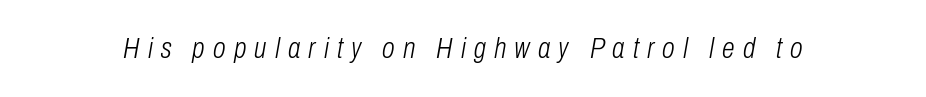
Q: Is the text bold? A: No.
Q: Is the text italic (slanted)? A: Yes, it leans right by about 10 degrees.
Q: Is the text underlined? A: No.
Q: Is the spacing between letters normal or unusually wide? A: Unusually wide.
Q: Width (condensed, normal, or wide)? A: Condensed.
Q: Stroke contrast? A: Low.
Q: x-height? A: Medium.
Q: Monospaced? A: No.
